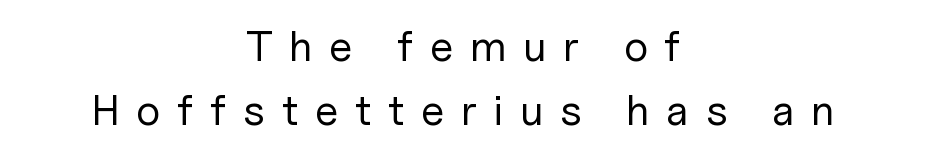
The image shows 43 px regular-weight sans-serif type, upright; set centered, normal line spacing (1.49x), unusually wide letter spacing (+0.39 em), not underlined; low stroke contrast and a medium x-height.
